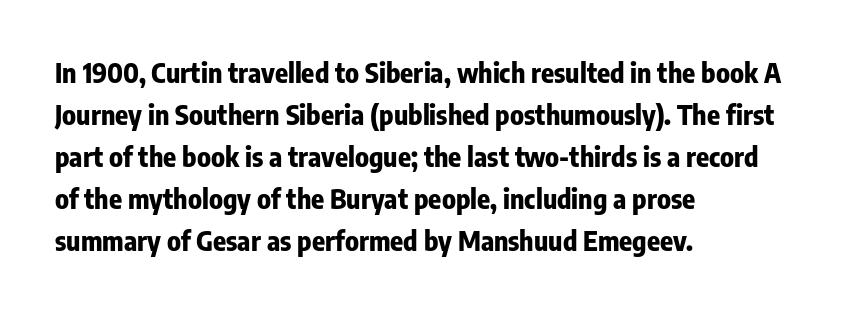
Nothing unusual about the tracking: characters are spaced as the font intends. Layout note: lines flush left. Does the lettering tilt? It doesn't — this is upright. The characters look thick and weighty, a clear bold. If you measured baseline to baseline, you'd find a middling distance. Underlining? Definitely not there.
